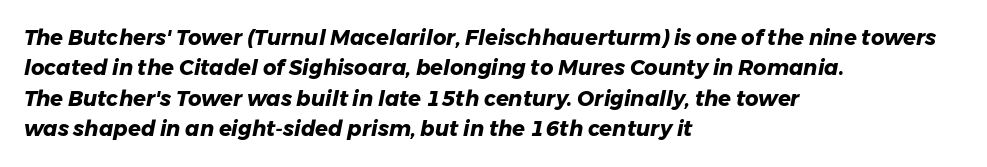
Q: Is the text bold? A: Yes.
Q: Is the text italic (slanted)? A: Yes, it leans right by about 11 degrees.
Q: Is the text underlined? A: No.
Q: How is the paragraph aligned? A: Left-aligned.
Q: Is the spacing between letters normal or unusually wide? A: Normal.
Q: Is the spacing between lines tight, normal or loose? A: Normal.
